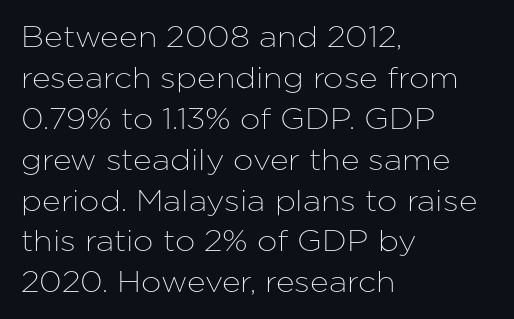
{"serif": "no", "italic": "no", "width": "normal", "stroke_contrast": "low", "x_height": "medium", "monospaced": "no", "underline": "no", "align": "left", "line_spacing": "normal", "line_spacing_ratio": 1.41, "letter_spacing": "normal", "letter_spacing_em": 0.0, "glyph_px": 29}
